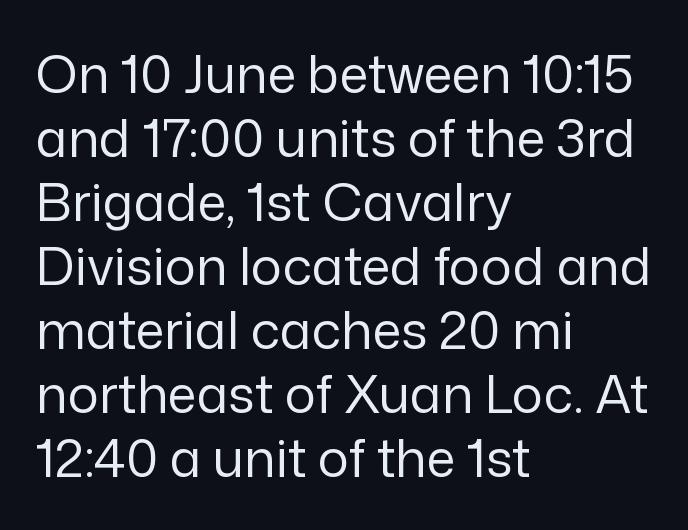
The image shows 52 px regular-weight sans-serif type, upright; set left-aligned, line spacing 1.23x, normal letter spacing, not underlined; low stroke contrast and a medium x-height.
